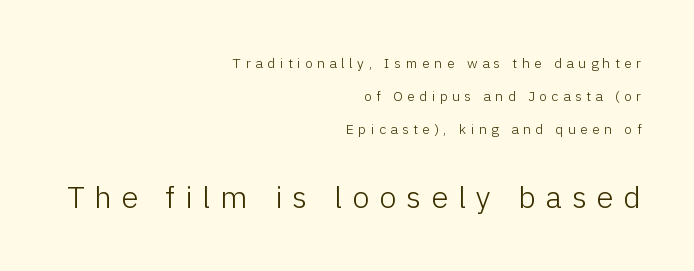
The image shows 31 px light sans-serif type, upright; set right-aligned, loose line spacing (2.35x), unusually wide letter spacing (+0.32 em), not underlined; the second (bottom) block is 2.21x larger; low stroke contrast and a medium x-height.
